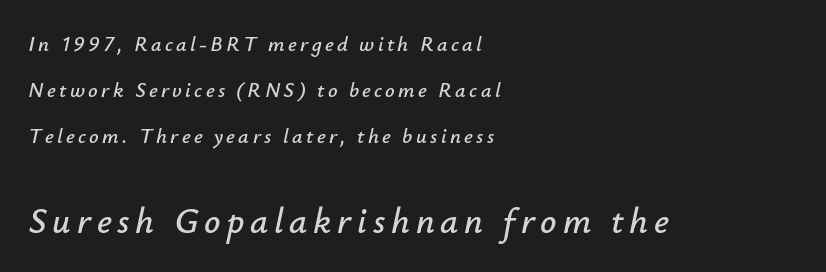
Varying glyph widths throughout — classic text-font behaviour. One glance says open: line gaps are wider than usual. Type without underlining. Which margin do the lines hug? The left one — the right edge is uneven. The text carries the slant typical of an italic or oblique font. The later block is typeset at a bigger size than the earlier block.
